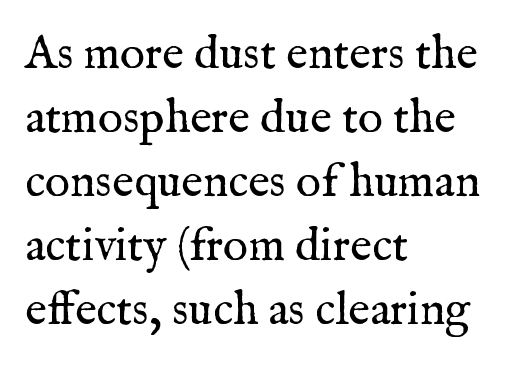
The image shows 47 px regular-weight serif type, upright; set left-aligned, normal line spacing (1.36x), normal letter spacing, not underlined; medium stroke contrast and a medium x-height.
